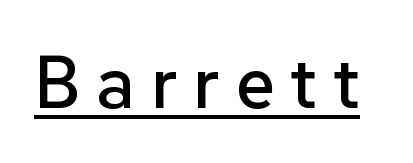
The rendering inserts visible extra space after every character. Style check: upright. Does a line run under the words? Yes, clearly. Examine the stroke ends and you'll find no serifs. Looks like regular typesetting: each glyph gets only the width it needs.
